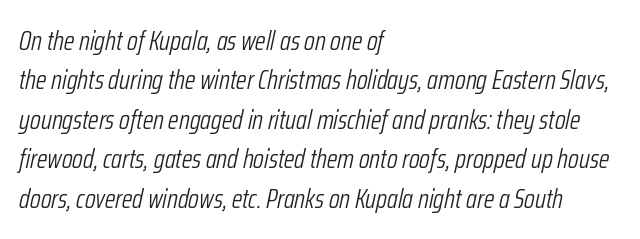
{"italic": "yes", "lean": "right", "slant_degrees": 12, "bold": "no", "underline": "no", "align": "left", "line_spacing": "normal", "line_spacing_ratio": 1.46, "letter_spacing": "normal", "letter_spacing_em": 0.0, "glyph_px": 27}
